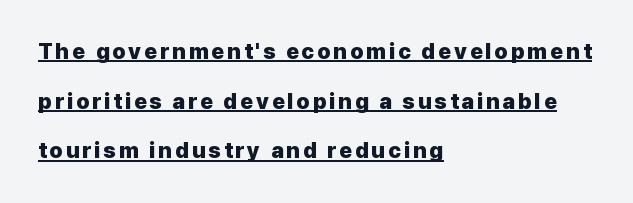
Q: Is the text bold? A: Yes.
Q: Is the text italic (slanted)? A: No, it is upright.
Q: Is the text underlined? A: Yes.
Q: How is the paragraph aligned? A: Left-aligned.
Q: Is the spacing between lines tight, normal or loose? A: Loose.
